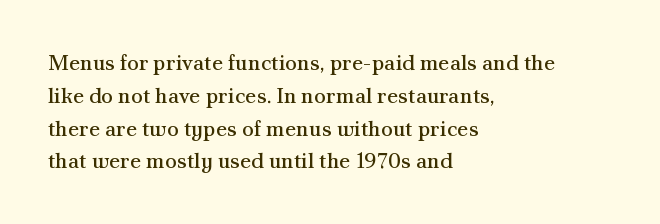
{"italic": "no", "bold": "no", "underline": "no", "align": "left", "line_spacing": "normal", "line_spacing_ratio": 1.49, "letter_spacing": "normal", "letter_spacing_em": 0.0, "glyph_px": 22}
